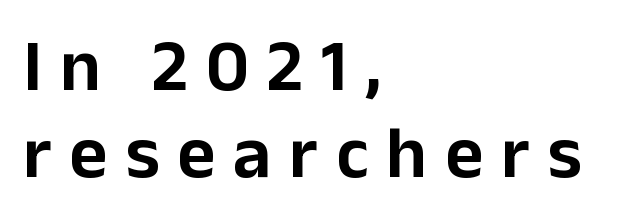
The text block is weighted toward the left margin, trailing off unevenly rightward. Classification — sans serif. Character widths vary here, with narrow letters taking less room than wide ones. The line texture is sparse and dotted thanks to wide tracking. The zone under the glyphs is completely vacant.
